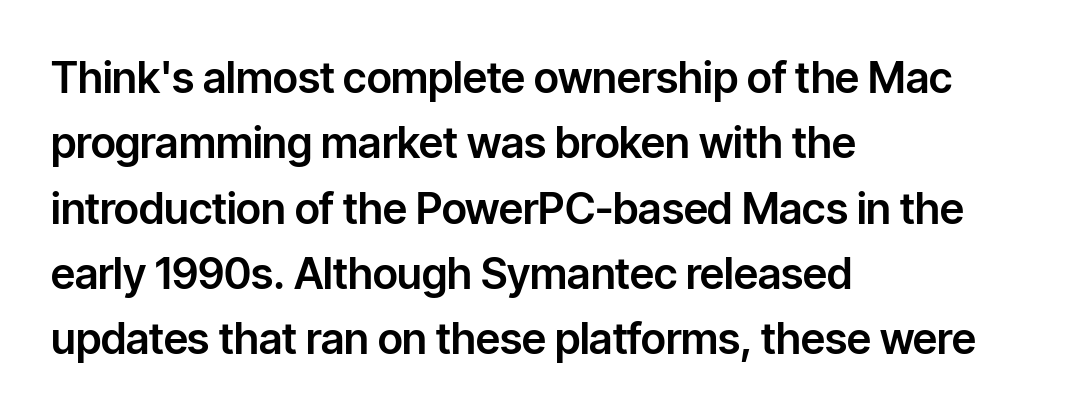
{"serif": "no", "italic": "no", "width": "normal", "stroke_contrast": "low", "x_height": "medium", "monospaced": "no", "underline": "no", "align": "left", "line_spacing": "normal", "line_spacing_ratio": 1.52, "letter_spacing": "normal", "letter_spacing_em": 0.0, "glyph_px": 43}
